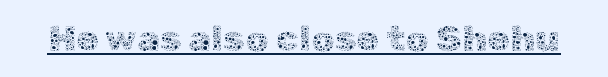
The image shows 37 px thin type, upright; set normal letter spacing, underlined; a medium x-height.
